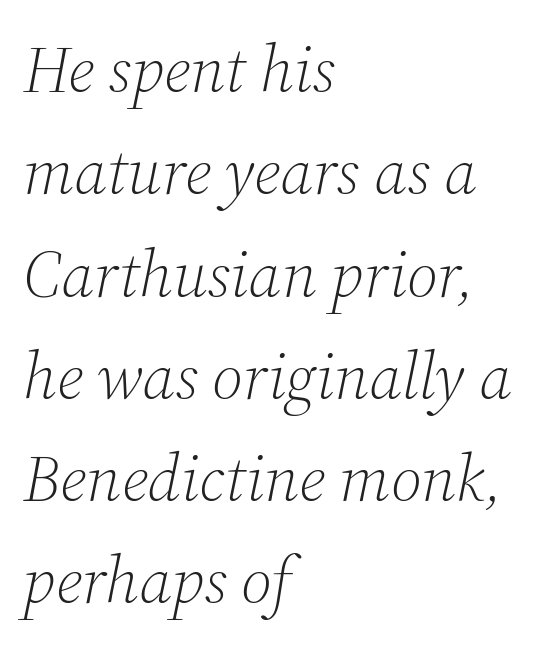
{"serif": "yes", "italic": "yes", "lean": "right", "slant_degrees": 12, "bold": "no", "weight": "light", "width": "normal", "stroke_contrast": "medium", "x_height": "medium", "monospaced": "no", "underline": "no", "align": "left", "line_spacing": "normal", "line_spacing_ratio": 1.55, "letter_spacing": "normal", "letter_spacing_em": 0.0, "glyph_px": 66}
